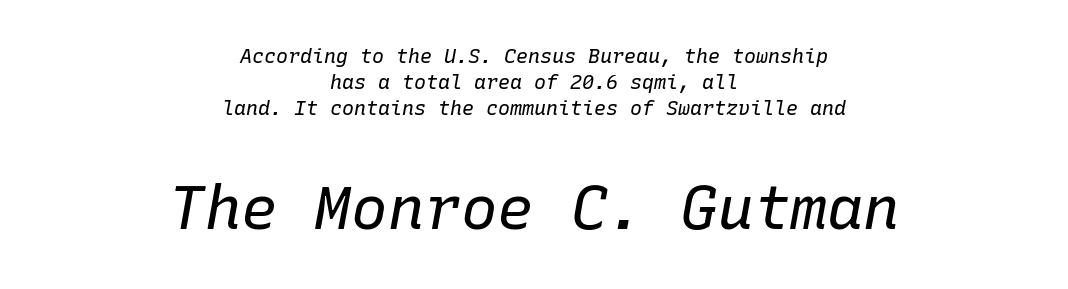
Q: Is the text bold? A: No.
Q: Is the text italic (slanted)? A: Yes, it leans right by about 10 degrees.
Q: Is the text underlined? A: No.
Q: How is the paragraph aligned? A: Centered.
Q: Is the spacing between letters normal or unusually wide? A: Normal.
Q: Is the spacing between lines tight, normal or loose? A: Normal.
Q: Which block of text is set in a larger size, the first (top) or the second (bottom)? A: The second (bottom) one.
Q: Width (condensed, normal, or wide)? A: Normal.
Q: Stroke contrast? A: Low.
Q: x-height? A: Medium.
Q: Monospaced? A: Yes.
